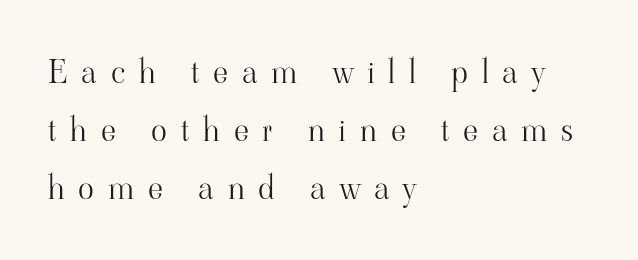
Q: Is the text bold? A: No.
Q: Is the text italic (slanted)? A: No, it is upright.
Q: Is the typeface a serif or a sans-serif typeface? A: Serif.
Q: Is the text underlined? A: No.
Q: How is the paragraph aligned? A: Left-aligned.
Q: Is the spacing between letters normal or unusually wide? A: Unusually wide.
Q: Width (condensed, normal, or wide)? A: Normal.
Q: Stroke contrast? A: High.
Q: x-height? A: Small.
Q: Monospaced? A: No.
